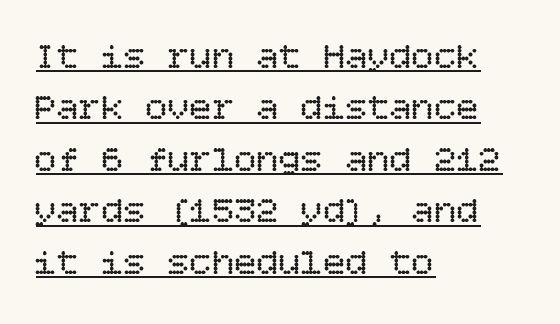
Q: Is the text bold? A: No.
Q: Is the text italic (slanted)? A: No, it is upright.
Q: Is the text underlined? A: Yes.
Q: How is the paragraph aligned? A: Left-aligned.
Q: Is the spacing between letters normal or unusually wide? A: Normal.
Q: Is the spacing between lines tight, normal or loose? A: Normal.
Q: Width (condensed, normal, or wide)? A: Normal.
Q: Stroke contrast? A: Low.
Q: x-height? A: Large.
